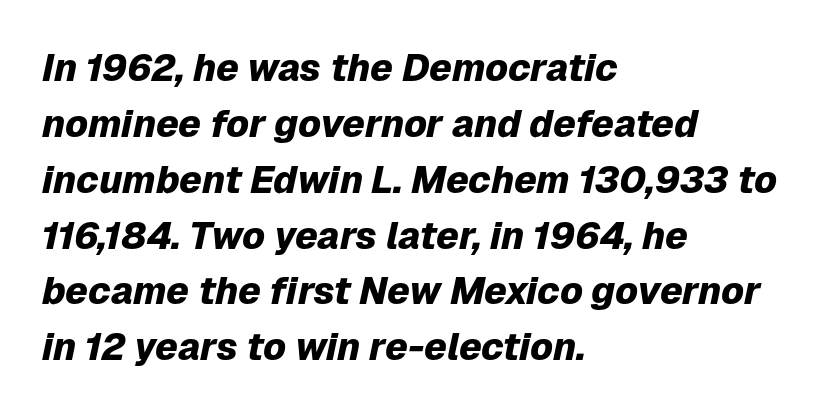
The area under the type is left untouched. The typesetter chose a ragged-right arrangement here. Honestly, the row spacing looks completely unremarkable. If you drew a line through each stem, it would be angled. Each letter keeps its own natural width here, so spacing adapts to shape. A full-strength bold gives these letters their thick strokes.
